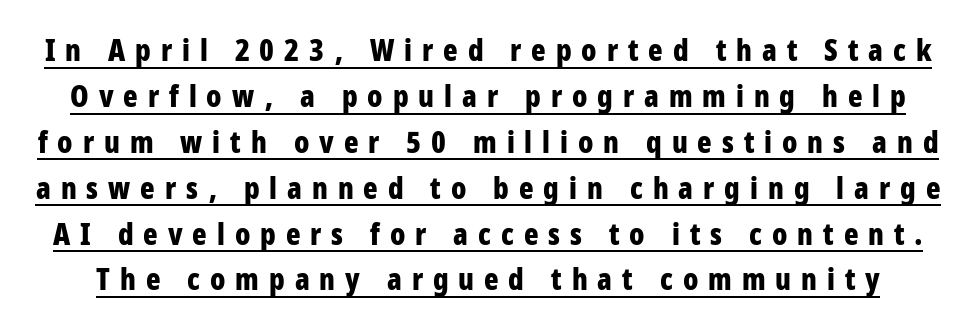
{"serif": "no", "italic": "no", "bold": "yes", "weight": "bold", "width": "condensed", "stroke_contrast": "low", "x_height": "large", "monospaced": "no", "underline": "yes", "line_spacing": "normal", "line_spacing_ratio": 1.53, "letter_spacing": "wide", "letter_spacing_em": 0.33, "glyph_px": 30}
